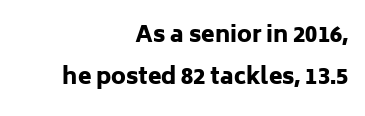
{"italic": "no", "bold": "yes", "underline": "no", "align": "right", "line_spacing": "loose", "line_spacing_ratio": 1.9, "letter_spacing": "normal", "letter_spacing_em": 0.0, "glyph_px": 22}
